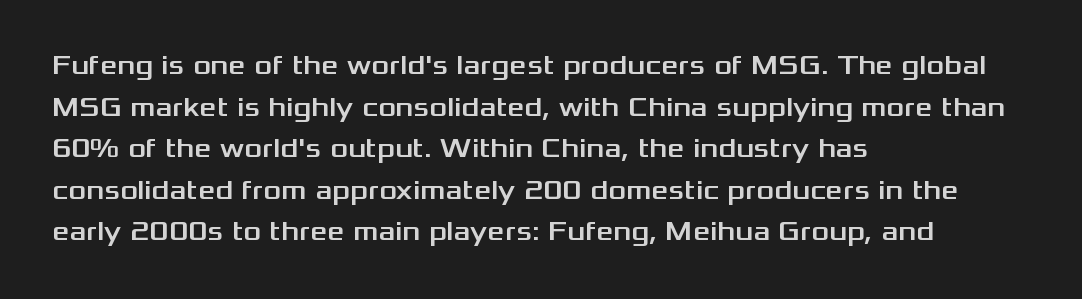
The image shows 27 px text type, upright; set left-aligned, normal line spacing (1.54x), normal letter spacing, not underlined.
